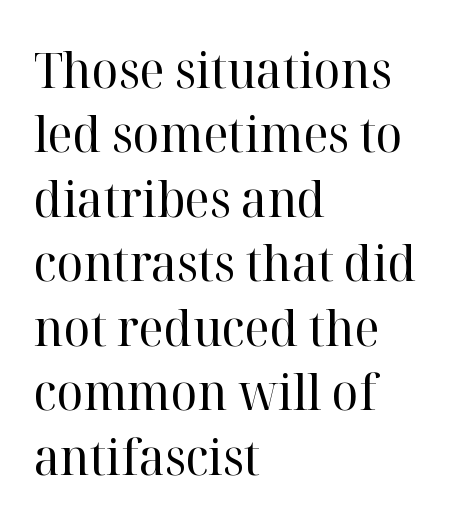
The foot of each line stays bare and open. Heaviness? Minimal to ordinary, like unemphasized prose. This block has exactly the height ordinary leading produces. Horizontal alignment here is leftward, the default for most running prose. Character widths vary here, with narrow letters taking less room than wide ones. The gaps between neighbouring characters are ordinary and unremarkable.
